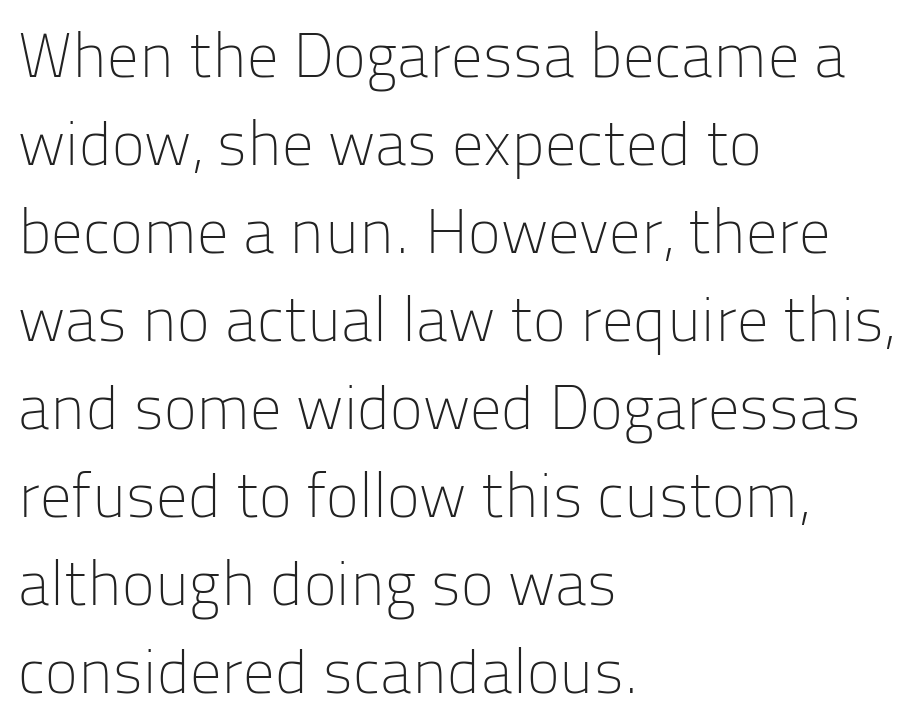
Q: Is the text bold? A: No.
Q: Is the text italic (slanted)? A: No, it is upright.
Q: Is the typeface a serif or a sans-serif typeface? A: Sans-serif.
Q: Is the text underlined? A: No.
Q: How is the paragraph aligned? A: Left-aligned.
Q: Is the spacing between letters normal or unusually wide? A: Normal.
Q: Is the spacing between lines tight, normal or loose? A: Normal.
Q: Width (condensed, normal, or wide)? A: Normal.
Q: Stroke contrast? A: Low.
Q: x-height? A: Medium.
Q: Monospaced? A: No.
